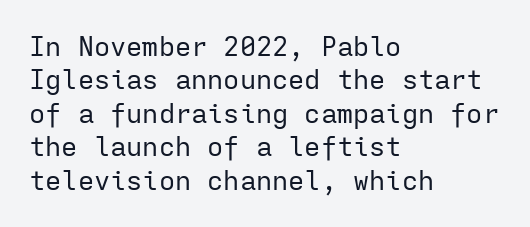
No letter is thick-stroked: the sample isn't bold. This rendering leaves character spacing at its baseline value. A bare baseline throughout the passage. Line beginnings align vertically; line endings do not. This sample uses an upright cut, with every glyph sitting square on the baseline.
